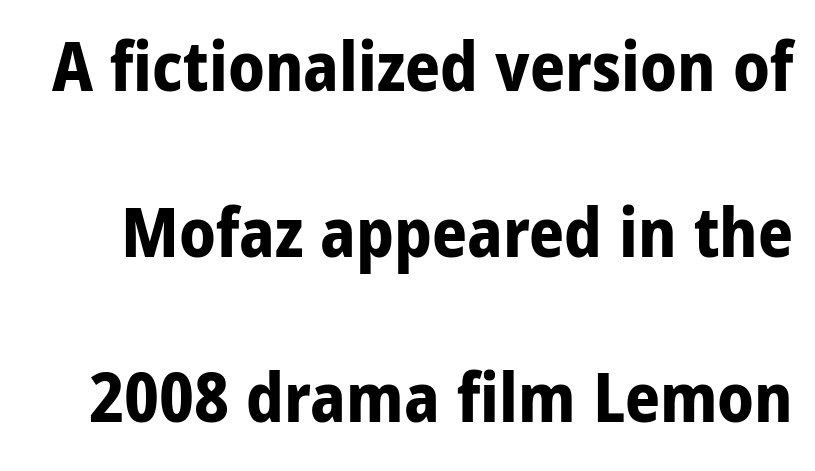
The image shows 69 px bold, condensed sans-serif type, upright; set loose line spacing (2.4x), normal letter spacing, not underlined; low stroke contrast and a large x-height.
